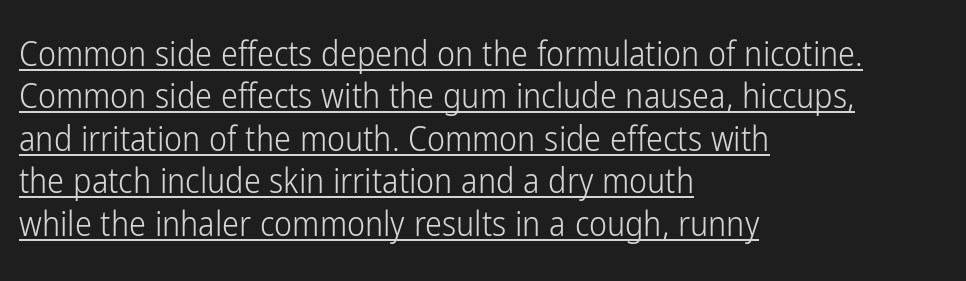
Q: Is the text bold? A: No.
Q: Is the text italic (slanted)? A: No, it is upright.
Q: Is the typeface a serif or a sans-serif typeface? A: Sans-serif.
Q: Is the text underlined? A: Yes.
Q: How is the paragraph aligned? A: Left-aligned.
Q: Is the spacing between letters normal or unusually wide? A: Normal.
Q: Is the spacing between lines tight, normal or loose? A: Normal.
Q: Width (condensed, normal, or wide)? A: Condensed.
Q: Stroke contrast? A: Low.
Q: x-height? A: Medium.
Q: Monospaced? A: No.
